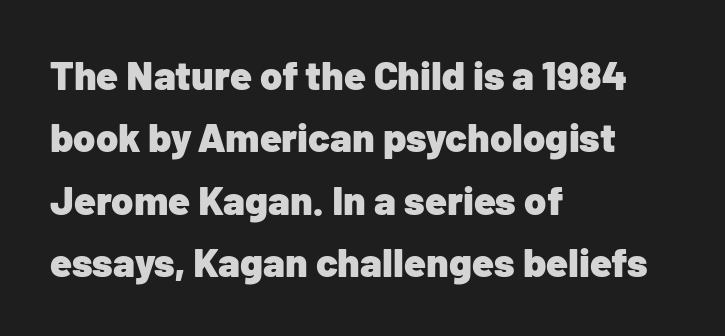
Q: Is the text bold? A: Yes.
Q: Is the text italic (slanted)? A: No, it is upright.
Q: Is the typeface a serif or a sans-serif typeface? A: Sans-serif.
Q: Is the text underlined? A: No.
Q: How is the paragraph aligned? A: Left-aligned.
Q: Is the spacing between letters normal or unusually wide? A: Normal.
Q: Is the spacing between lines tight, normal or loose? A: Normal.
Q: Width (condensed, normal, or wide)? A: Normal.
Q: Stroke contrast? A: Low.
Q: x-height? A: Medium.
Q: Monospaced? A: No.
